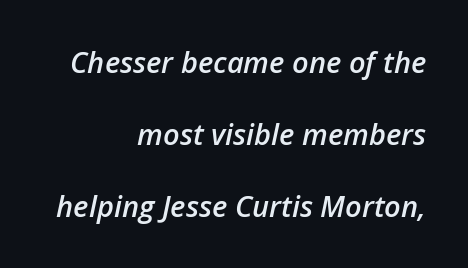
Q: Is the text bold? A: Semi-bold.
Q: Is the text italic (slanted)? A: Yes, it leans right by about 12 degrees.
Q: Is the text underlined? A: No.
Q: How is the paragraph aligned? A: Right-aligned.
Q: Is the spacing between letters normal or unusually wide? A: Normal.
Q: Is the spacing between lines tight, normal or loose? A: Loose.
Q: Width (condensed, normal, or wide)? A: Normal.
Q: Stroke contrast? A: Low.
Q: x-height? A: Medium.
Q: Monospaced? A: No.
